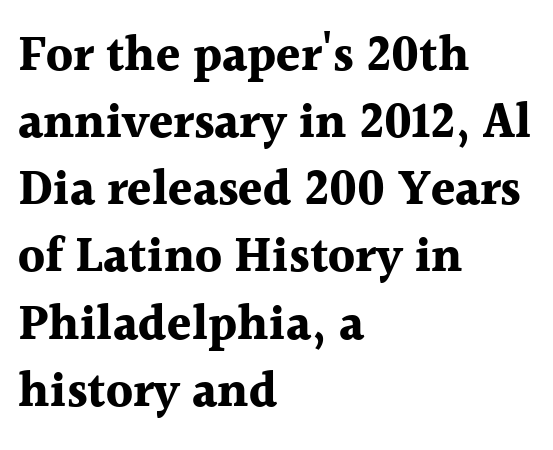
The lines are quadded left. Interline gaps are of average width in this sample. Descenders are the only things crossing below the line. The line texture is even and compact thanks to regular tracking. Proportional: the letters do not fall into vertical columns.
